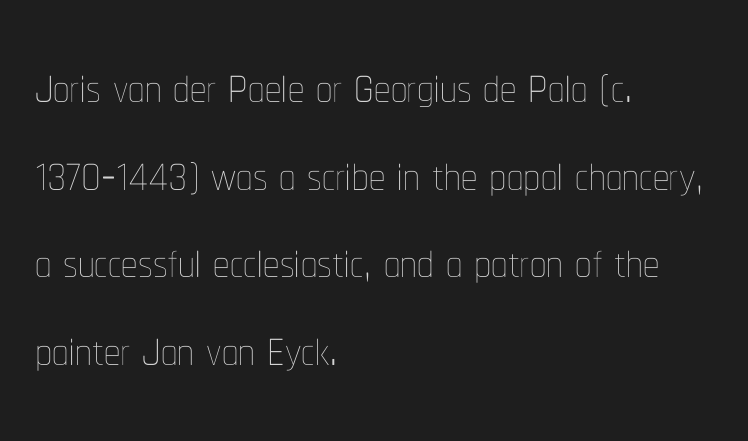
Q: Is the text bold? A: No.
Q: Is the text italic (slanted)? A: No, it is upright.
Q: Is the text underlined? A: No.
Q: How is the paragraph aligned? A: Left-aligned.
Q: Is the spacing between letters normal or unusually wide? A: Normal.
Q: Is the spacing between lines tight, normal or loose? A: Normal.
Q: Width (condensed, normal, or wide)? A: Condensed.
Q: Stroke contrast? A: Low.
Q: x-height? A: Medium.
Q: Monospaced? A: No.
